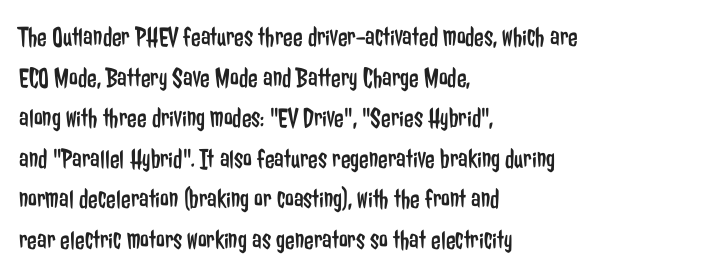
Vertical spacing — default. No heavy texture on the line: the type isn't bold. Every stem runs plumb, perpendicular to the baseline. These lines are set flush left with a ragged right edge. Is this a sans? Yes — the strokes have no serifs. The line texture is even and compact thanks to regular tracking.
